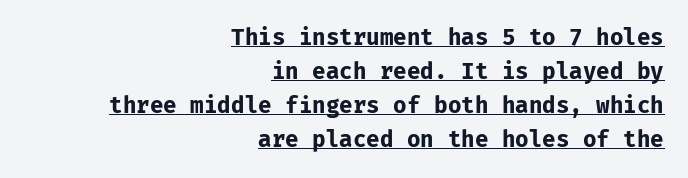
In terms of posture, this sample is upright. The passage is arranged like a letterhead date or caption credit — flush right. Look at the stroke-to-counter ratio: heavy, a bold. A typesetter would call this leading conventional body-copy spacing. Students, observe the line beneath the letters — that is underlining. The line texture is even and compact thanks to regular tracking.
